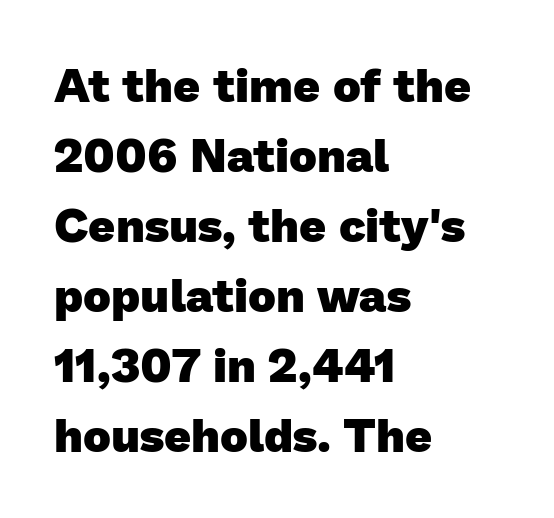
The image shows 47 px heavy sans-serif type; set left-aligned, normal line spacing (1.49x), normal letter spacing, not underlined; low stroke contrast and a medium x-height.
